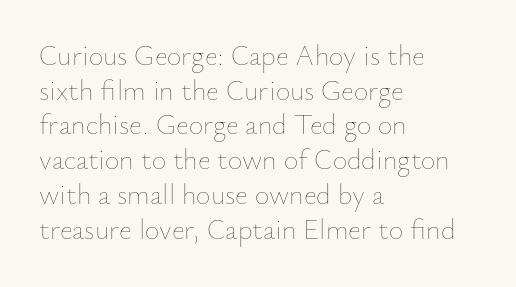
The lines in this sample share a left origin and differ only in where they stop. Note the varied advance widths — an 'i' is clearly narrower than an 'm'. Unbolded letterforms with no extra heft. Quick note: not italic, upright. The rendering keeps characters at their native spacing.
